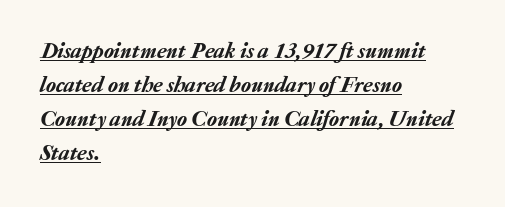
A rule runs beneath these lines of type. If you measured baseline to baseline, you'd find a middling distance. Italic: yes, the glyphs are oblique. Left-aligned paragraph, ragged on the right. Glyph-to-glyph distance matches everyday printed text.
